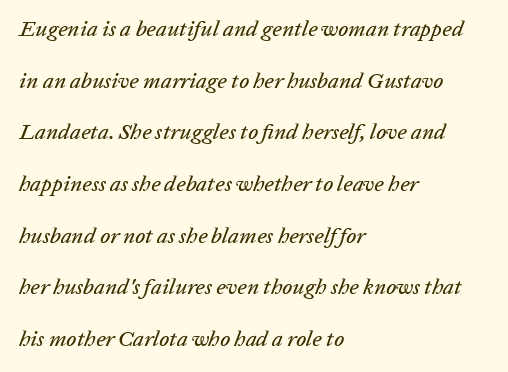
{"italic": "yes", "lean": "right", "slant_degrees": 20, "underline": "no", "align": "left", "line_spacing": "loose", "line_spacing_ratio": 2.35, "letter_spacing": "normal", "letter_spacing_em": 0.0, "glyph_px": 22}
